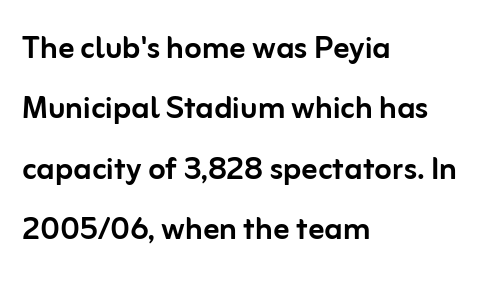
The image shows 40 px sans-serif type, upright; set left-aligned, normal line spacing (1.51x), normal letter spacing, not underlined; low stroke contrast and a medium x-height.
